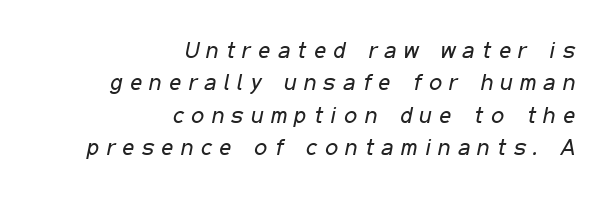
{"italic": "yes", "lean": "right", "slant_degrees": 11, "bold": "no", "underline": "no", "align": "right", "line_spacing": "normal", "line_spacing_ratio": 1.41, "letter_spacing": "wide", "letter_spacing_em": 0.33, "glyph_px": 23}
